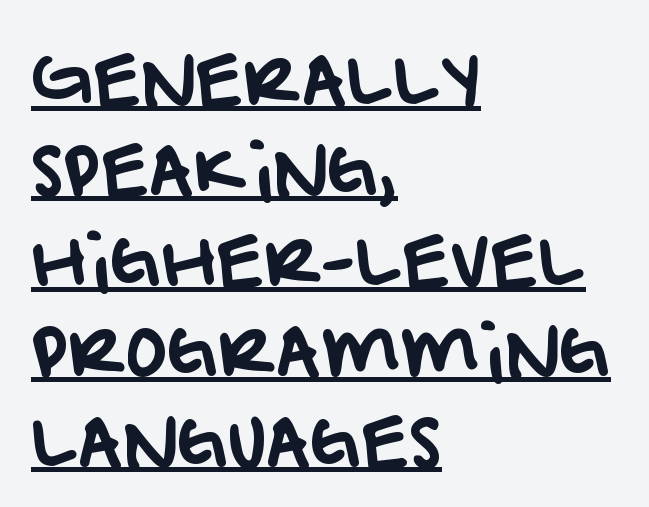
{"serif": "no", "width": "normal", "stroke_contrast": "low", "x_height": "large", "monospaced": "no", "underline": "yes", "align": "left", "line_spacing": "normal", "line_spacing_ratio": 1.31, "letter_spacing": "normal", "letter_spacing_em": 0.0, "glyph_px": 69}
